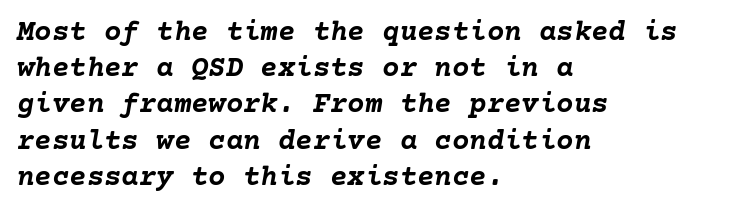
The image shows 29 px semibold type, italic (leaning right); set left-aligned, normal line spacing (1.25x), normal letter spacing, not underlined; low stroke contrast and a medium x-height.
